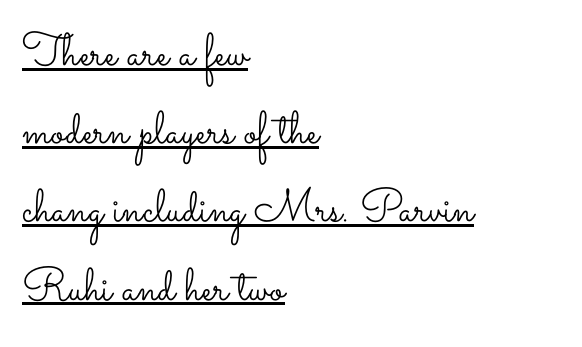
The image shows 46 px light, wide type; set left-aligned, normal line spacing (1.7x), normal letter spacing, underlined; low stroke contrast and a small x-height.
